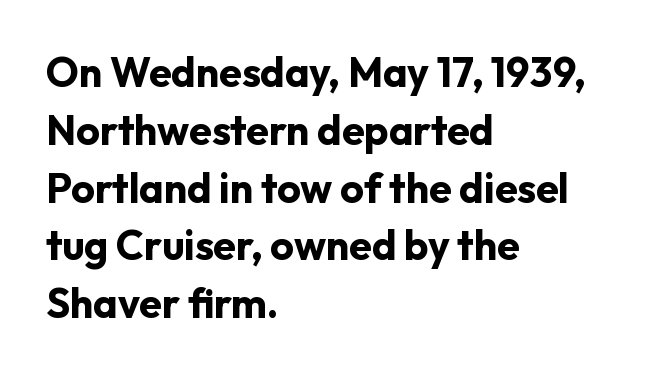
Q: Is the text bold? A: Yes.
Q: Is the text italic (slanted)? A: No, it is upright.
Q: Is the typeface a serif or a sans-serif typeface? A: Sans-serif.
Q: Is the text underlined? A: No.
Q: How is the paragraph aligned? A: Left-aligned.
Q: Is the spacing between letters normal or unusually wide? A: Normal.
Q: Is the spacing between lines tight, normal or loose? A: Normal.
Q: Width (condensed, normal, or wide)? A: Normal.
Q: Stroke contrast? A: Low.
Q: x-height? A: Medium.
Q: Monospaced? A: No.
